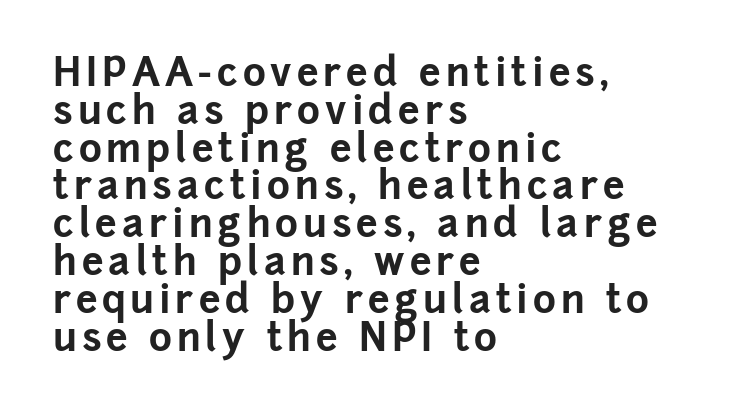
Q: Is the text bold? A: Yes.
Q: Is the text italic (slanted)? A: No, it is upright.
Q: Is the typeface a serif or a sans-serif typeface? A: Sans-serif.
Q: Is the text underlined? A: No.
Q: How is the paragraph aligned? A: Left-aligned.
Q: Is the spacing between lines tight, normal or loose? A: Tight.
Q: Width (condensed, normal, or wide)? A: Normal.
Q: Stroke contrast? A: Low.
Q: x-height? A: Medium.
Q: Monospaced? A: No.
